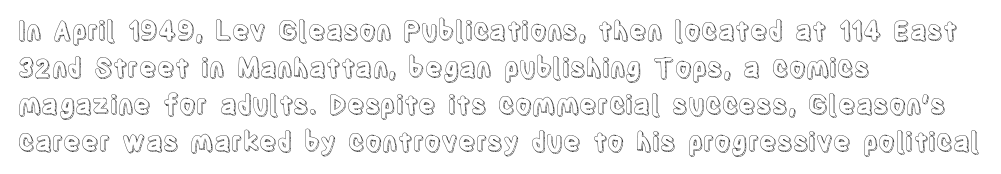
The image shows 26 px text type, upright; set left-aligned, normal line spacing (1.42x), normal letter spacing, not underlined.
